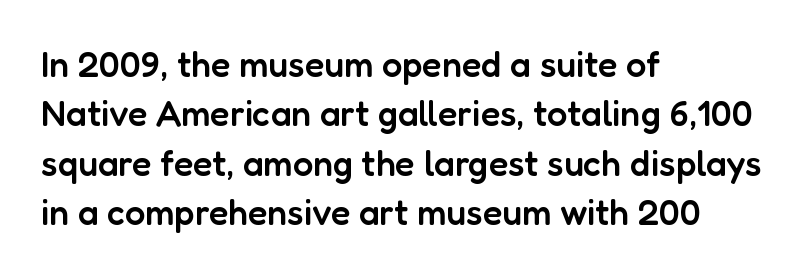
{"serif": "no", "italic": "no", "bold": "semi", "weight": "semibold", "width": "normal", "stroke_contrast": "low", "x_height": "medium", "monospaced": "no", "underline": "no", "align": "left", "line_spacing": "normal", "line_spacing_ratio": 1.37, "letter_spacing": "normal", "letter_spacing_em": 0.0, "glyph_px": 36}
